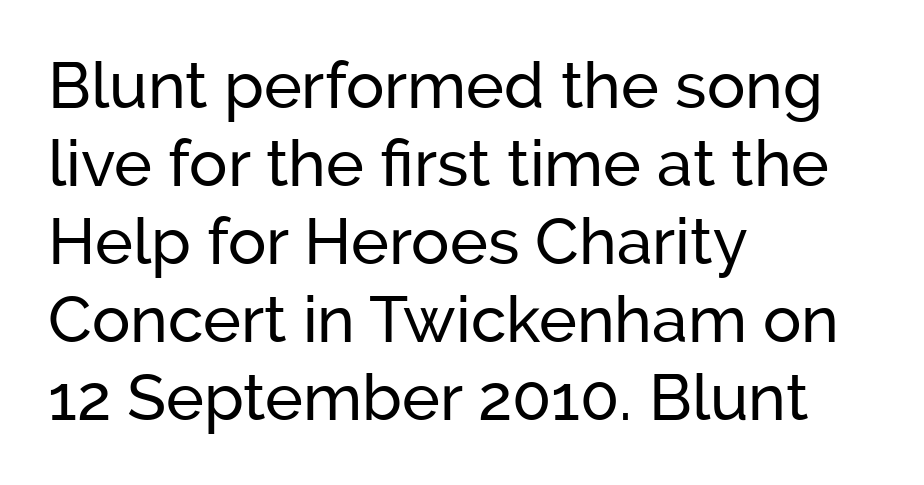
Q: Is the text italic (slanted)? A: No, it is upright.
Q: Is the typeface a serif or a sans-serif typeface? A: Sans-serif.
Q: Is the text underlined? A: No.
Q: How is the paragraph aligned? A: Left-aligned.
Q: Is the spacing between letters normal or unusually wide? A: Normal.
Q: Width (condensed, normal, or wide)? A: Normal.
Q: Stroke contrast? A: Low.
Q: x-height? A: Medium.
Q: Monospaced? A: No.
